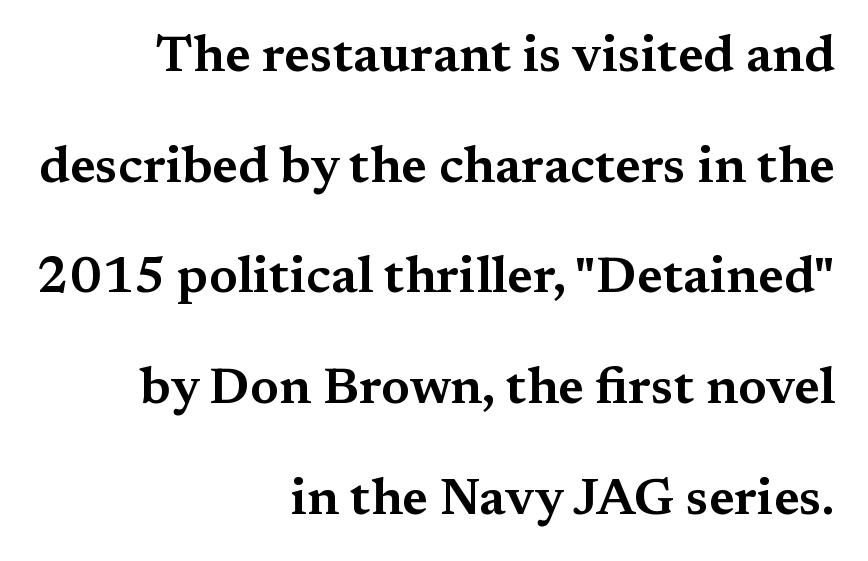
The image shows 51 px wide serif type, upright; set right-aligned, loose line spacing (2.17x), normal letter spacing, not underlined; medium stroke contrast and a medium x-height.
